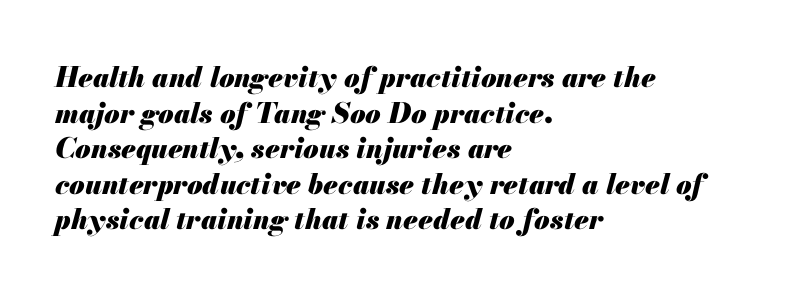
Q: Is the text bold? A: Yes.
Q: Is the text italic (slanted)? A: Yes, it leans right by about 13 degrees.
Q: Is the text underlined? A: No.
Q: How is the paragraph aligned? A: Left-aligned.
Q: Is the spacing between letters normal or unusually wide? A: Normal.
Q: Is the spacing between lines tight, normal or loose? A: Normal.
Q: Width (condensed, normal, or wide)? A: Normal.
Q: Stroke contrast? A: Medium.
Q: x-height? A: Small.
Q: Monospaced? A: No.
